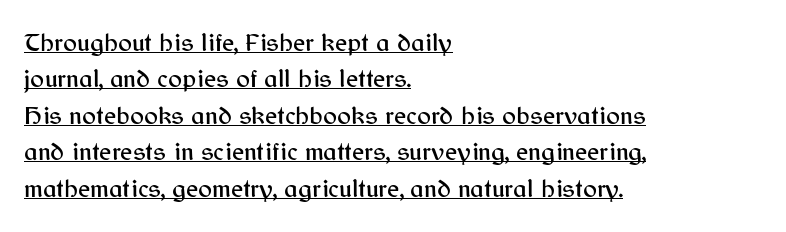
Descenders here cross a horizontal rule under the line. There is no visible air inserted between adjacent glyphs. Caption: multi-line text, flush left, ragged right. In terms of leading, this rendering sits right in the middle. Posture: vertical.
